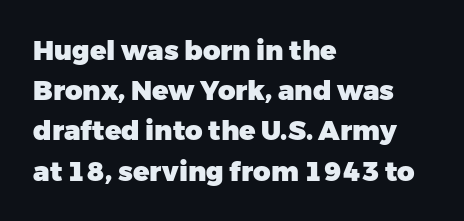
{"italic": "no", "bold": "yes", "underline": "no", "align": "left", "line_spacing": "normal", "line_spacing_ratio": 1.49, "letter_spacing": "normal", "letter_spacing_em": 0.0, "glyph_px": 27}
